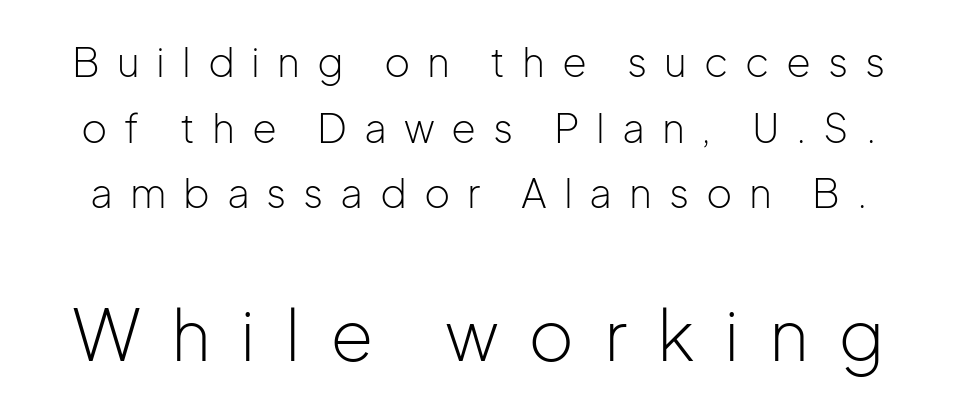
Font category for this specimen: sans-serif. Spacing verdict: proportional, widths tailored to each character. The passage shown stacks its lines at a standard gap. Weight class: somewhere from thin through regular. You can tell it's not italic because the verticals are truly vertical.
